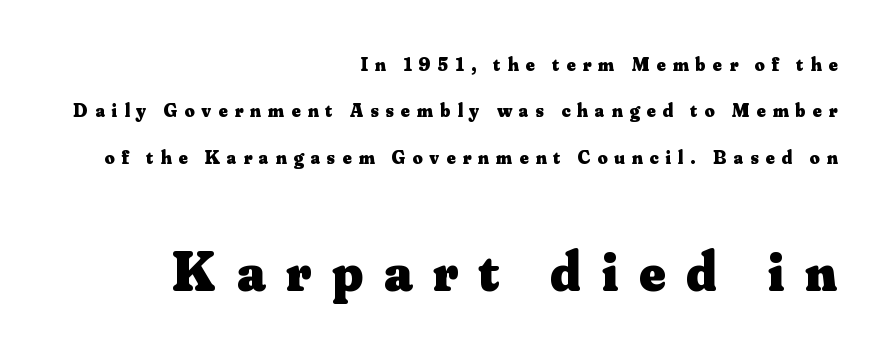
{"serif": "yes", "italic": "no", "bold": "yes", "weight": "heavy", "width": "normal", "stroke_contrast": "medium", "x_height": "small", "monospaced": "no", "underline": "no", "align": "right", "line_spacing": "loose", "line_spacing_ratio": 2.44, "letter_spacing": "wide", "letter_spacing_em": 0.37, "larger_block": "second", "size_ratio": 2.95, "glyph_px": 56}
